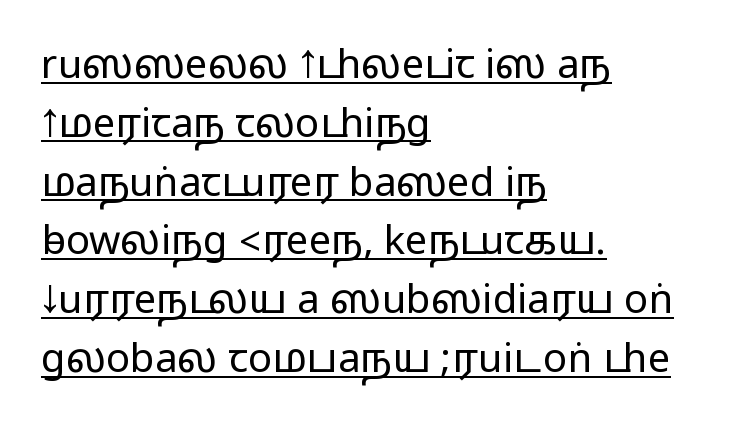
The letters carry no serifs — their stems end cleanly without finishing strokes. Think of a printed novel: that variable character pitch is what you see here. Does a line run under the words? Yes, clearly. Leading: standard. The lettering stays uniformly vertical, giving the passage a roman look.
